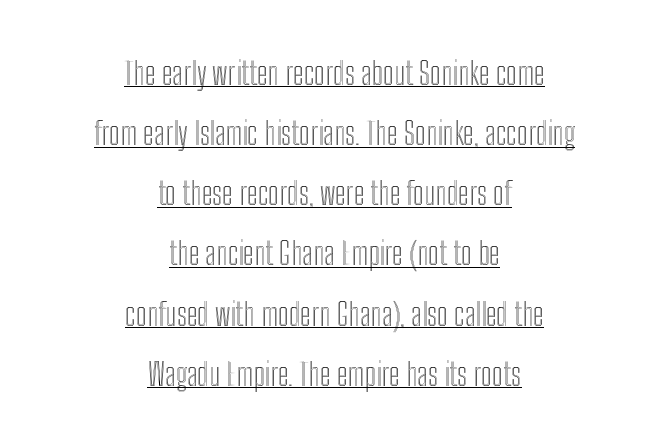
Each line is balanced around a shared central axis. Check the space under the baseline: a stroke is drawn there. Tracking value appears to be zero — textbook default spacing. Interline gaps are noticeably wide in this sample. Character widths vary here, with narrow letters taking less room than wide ones.
